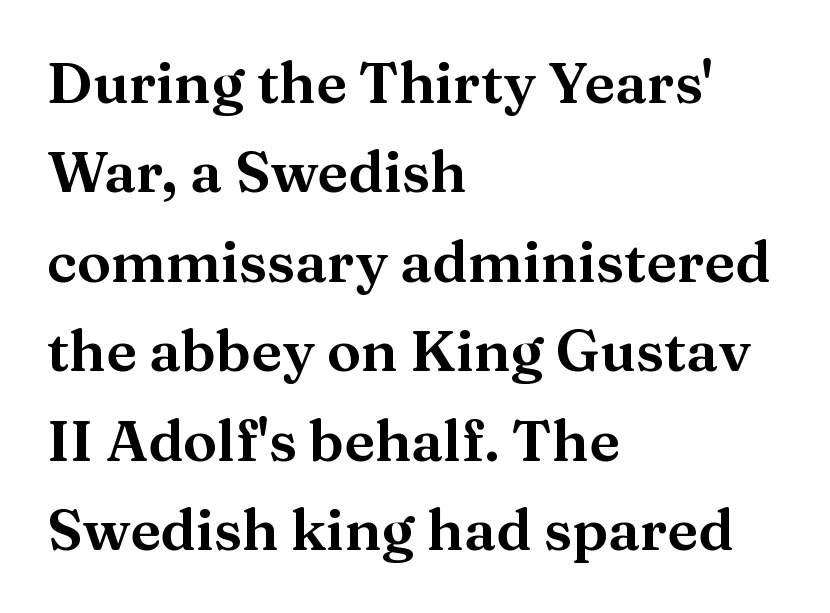
The image shows 57 px wide serif type, upright; set left-aligned, normal line spacing (1.57x), normal letter spacing, not underlined; medium stroke contrast and a medium x-height.
